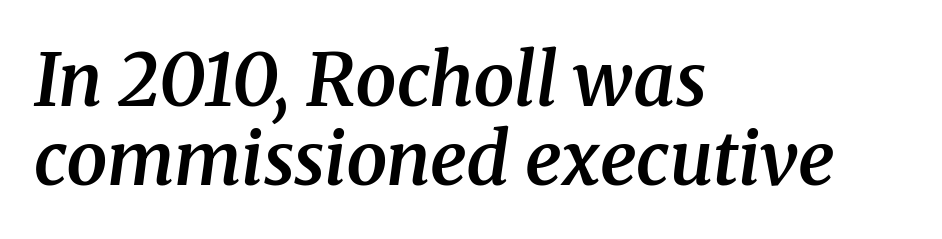
Q: Is the text bold? A: Semi-bold.
Q: Is the text italic (slanted)? A: Yes, it leans right by about 8 degrees.
Q: Is the typeface a serif or a sans-serif typeface? A: Serif.
Q: Is the text underlined? A: No.
Q: How is the paragraph aligned? A: Left-aligned.
Q: Is the spacing between letters normal or unusually wide? A: Normal.
Q: Is the spacing between lines tight, normal or loose? A: Tight.
Q: Width (condensed, normal, or wide)? A: Normal.
Q: Stroke contrast? A: Medium.
Q: x-height? A: Medium.
Q: Monospaced? A: No.
